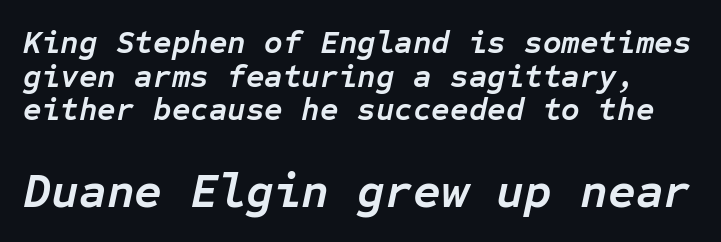
{"italic": "yes", "lean": "right", "slant_degrees": 12, "bold": "yes", "weight": "semibold", "width": "normal", "stroke_contrast": "low", "x_height": "medium", "monospaced": "yes", "underline": "no", "line_spacing": "tight", "line_spacing_ratio": 1.05, "letter_spacing": "normal", "letter_spacing_em": 0.0, "larger_block": "second", "size_ratio": 1.5, "glyph_px": 48}
